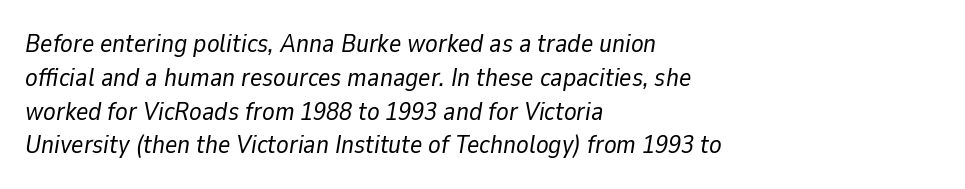
The image shows 26 px text type, italic (leaning right); set left-aligned, normal line spacing (1.3x), normal letter spacing, not underlined.
